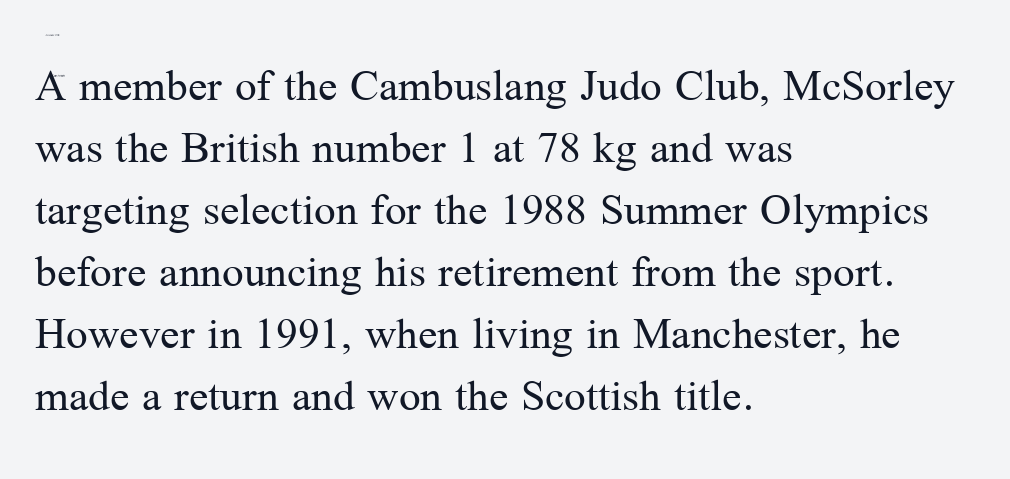
Q: Is the text bold? A: No.
Q: Is the text italic (slanted)? A: No, it is upright.
Q: Is the typeface a serif or a sans-serif typeface? A: Serif.
Q: Is the text underlined? A: No.
Q: How is the paragraph aligned? A: Left-aligned.
Q: Is the spacing between letters normal or unusually wide? A: Normal.
Q: Is the spacing between lines tight, normal or loose? A: Normal.
Q: Width (condensed, normal, or wide)? A: Normal.
Q: Stroke contrast? A: Medium.
Q: x-height? A: Medium.
Q: Monospaced? A: No.
